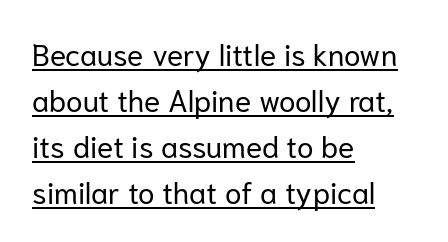
{"serif": "no", "italic": "no", "bold": "no", "weight": "regular", "width": "normal", "stroke_contrast": "low", "x_height": "medium", "monospaced": "no", "underline": "yes", "align": "left", "line_spacing": "normal", "line_spacing_ratio": 1.53, "letter_spacing": "normal", "letter_spacing_em": 0.0, "glyph_px": 30}
